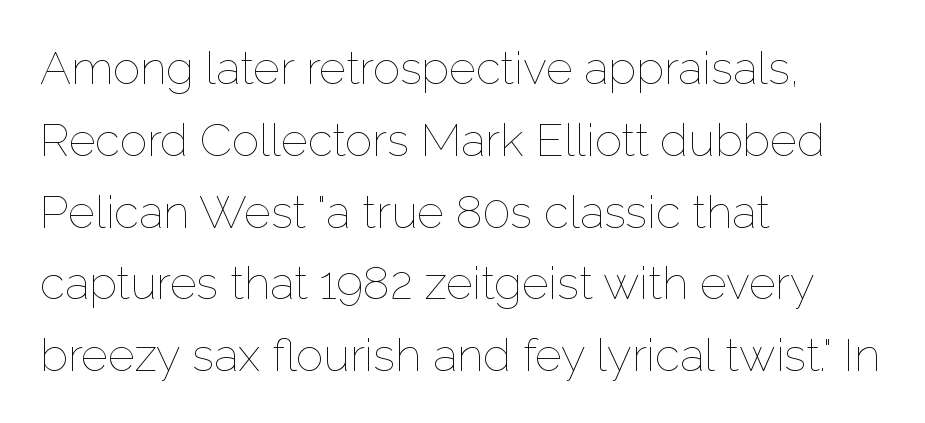
The image shows 46 px thin type, upright; set left-aligned, normal line spacing (1.56x), normal letter spacing, not underlined; low stroke contrast and a medium x-height.
